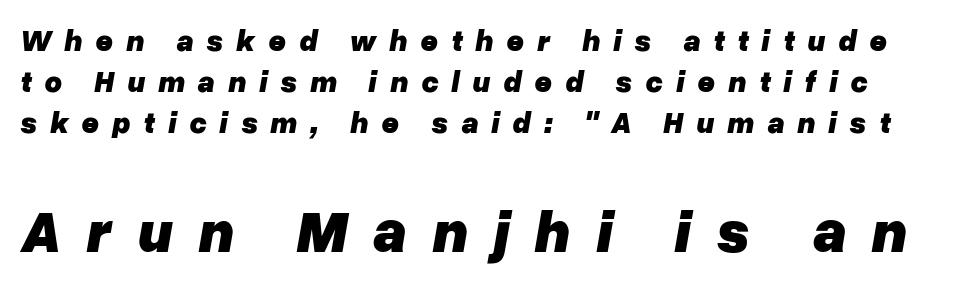
The image shows 59 px heavy type, italic (leaning right); set normal line spacing (1.37x), unusually wide letter spacing (+0.43 em), not underlined; the second (bottom) block is 1.97x larger; low stroke contrast and a medium x-height.
